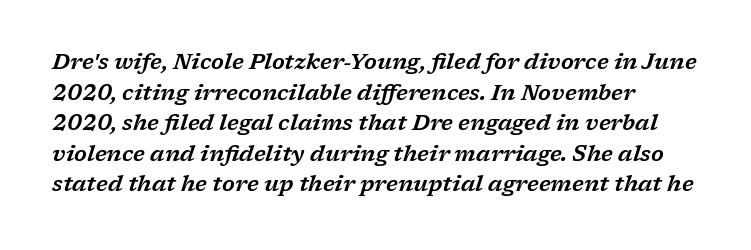
The image shows 22 px text type, italic (leaning right); set normal line spacing (1.39x), normal letter spacing, not underlined.
